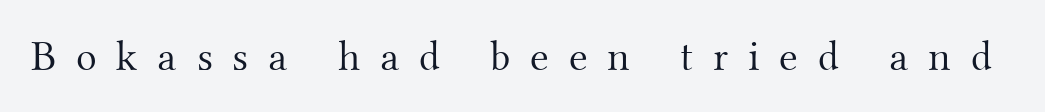
{"serif": "yes", "italic": "no", "bold": "no", "weight": "light", "width": "normal", "stroke_contrast": "medium", "x_height": "small", "monospaced": "no", "underline": "no", "letter_spacing": "wide", "letter_spacing_em": 0.46, "glyph_px": 43}
